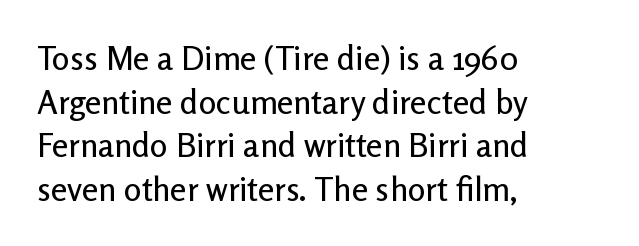
The passage shown is typed in a proportional face where columns would drift. Evenly set lines give the paragraph a standard silhouette. Where is the straight margin? On the left. This rendering features lettering with no underline. Posture: straight, roman, zero tilt.
